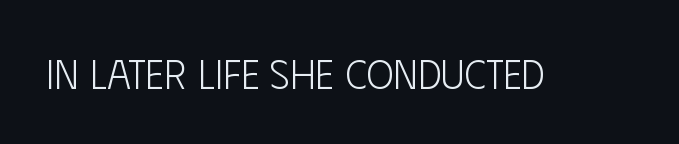
The image shows 41 px light, condensed sans-serif type, upright; set normal letter spacing, not underlined; low stroke contrast and a large x-height.
